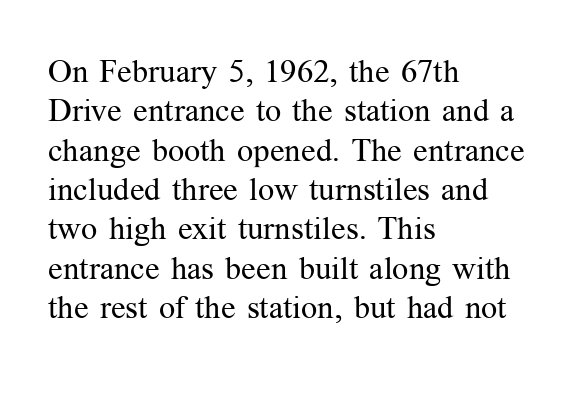
This rendering leaves character spacing at its baseline value. The passage shown is not underscored anywhere. Every character sits straight up, as roman type does. A typesetter would call this proportional, since set widths differ per character.
